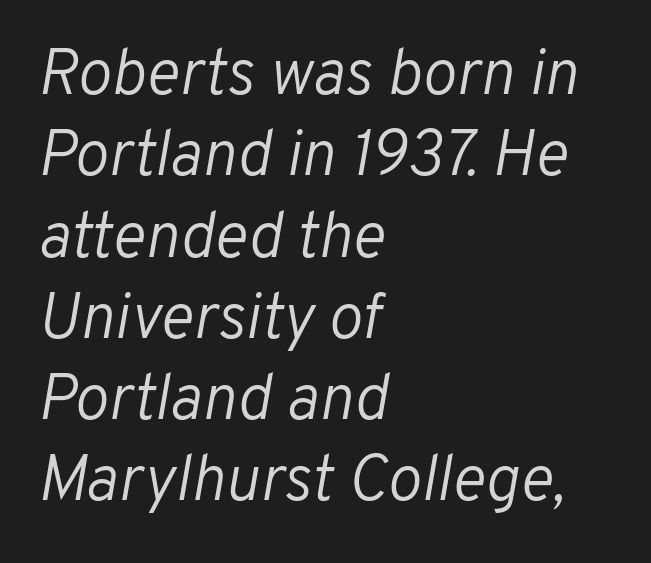
Evenly set lines give the paragraph a standard silhouette. Has an underline been added? It has not. These lines were composed using italics. Proportional: the letters do not fall into vertical columns.
